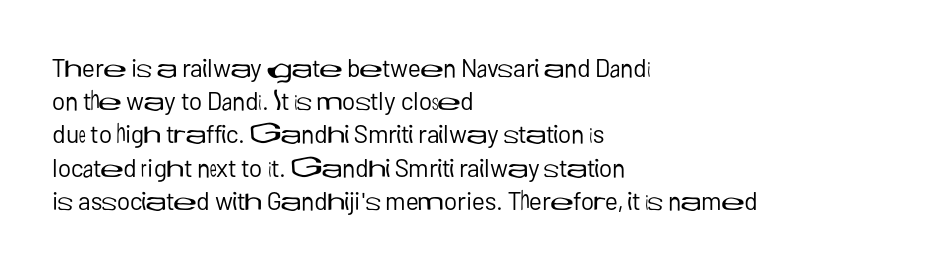
{"italic": "no", "bold": "no", "underline": "no", "align": "left", "line_spacing": "normal", "line_spacing_ratio": 1.33, "letter_spacing": "normal", "letter_spacing_em": 0.0, "glyph_px": 25}
